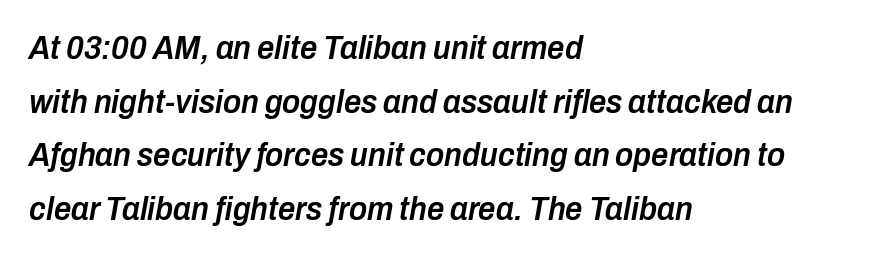
Q: Is the text bold? A: Semi-bold.
Q: Is the text italic (slanted)? A: Yes, it leans right by about 10 degrees.
Q: Is the text underlined? A: No.
Q: How is the paragraph aligned? A: Left-aligned.
Q: Is the spacing between letters normal or unusually wide? A: Normal.
Q: Is the spacing between lines tight, normal or loose? A: Normal.
Q: Width (condensed, normal, or wide)? A: Condensed.
Q: Stroke contrast? A: Low.
Q: x-height? A: Medium.
Q: Monospaced? A: No.
